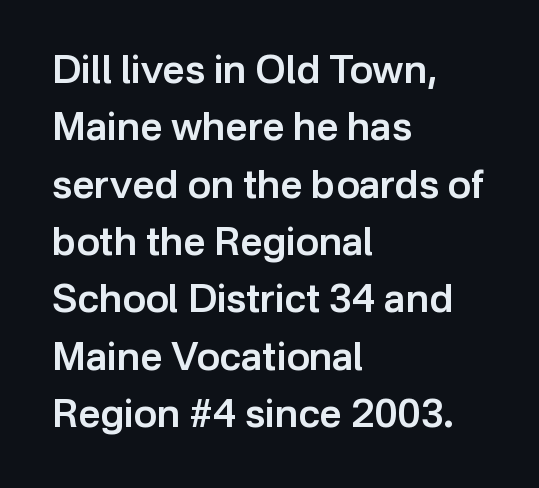
The font is running at a semibold setting, under full bold. The typesetter chose a ragged-right arrangement here. Bare-footed words on every line. The axis of the letterforms is exactly vertical.
